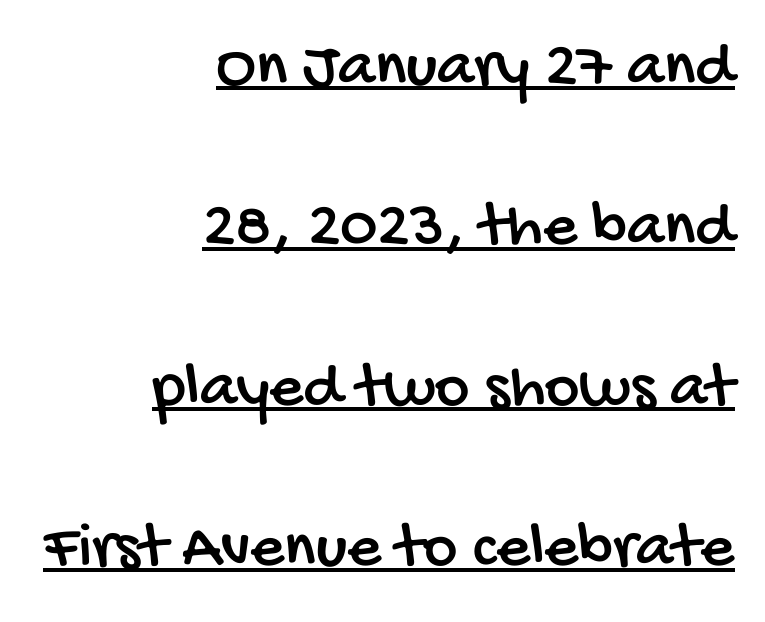
Q: Is the typeface a serif or a sans-serif typeface? A: Sans-serif.
Q: Is the text underlined? A: Yes.
Q: How is the paragraph aligned? A: Right-aligned.
Q: Is the spacing between letters normal or unusually wide? A: Normal.
Q: Is the spacing between lines tight, normal or loose? A: Loose.
Q: Width (condensed, normal, or wide)? A: Condensed.
Q: Stroke contrast? A: Low.
Q: x-height? A: Large.
Q: Monospaced? A: No.
